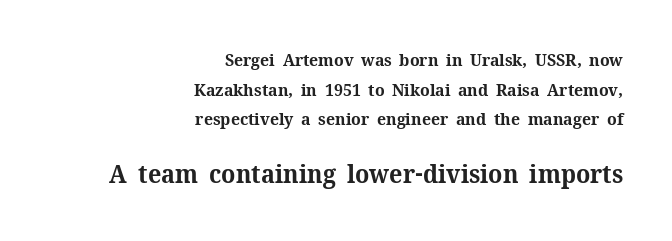
{"italic": "no", "bold": "yes", "underline": "no", "align": "right", "line_spacing_ratio": 1.75, "letter_spacing": "normal", "letter_spacing_em": 0.0, "larger_block": "second", "size_ratio": 1.47, "glyph_px": 25}
